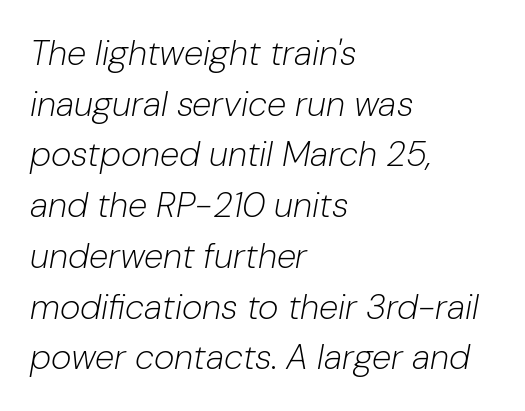
Q: Is the text bold? A: No.
Q: Is the text italic (slanted)? A: Yes, it leans right by about 10 degrees.
Q: Is the text underlined? A: No.
Q: How is the paragraph aligned? A: Left-aligned.
Q: Is the spacing between letters normal or unusually wide? A: Normal.
Q: Is the spacing between lines tight, normal or loose? A: Normal.
Q: Width (condensed, normal, or wide)? A: Normal.
Q: Stroke contrast? A: Low.
Q: x-height? A: Medium.
Q: Monospaced? A: No.
